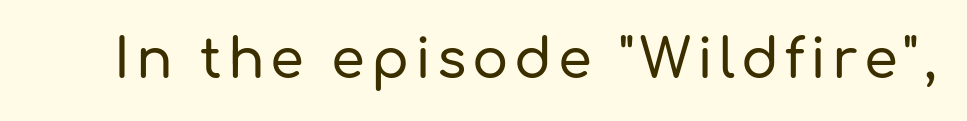
Q: Is the text italic (slanted)? A: No, it is upright.
Q: Is the typeface a serif or a sans-serif typeface? A: Sans-serif.
Q: Is the text underlined? A: No.
Q: Width (condensed, normal, or wide)? A: Normal.
Q: Stroke contrast? A: Low.
Q: x-height? A: Medium.
Q: Monospaced? A: No.
